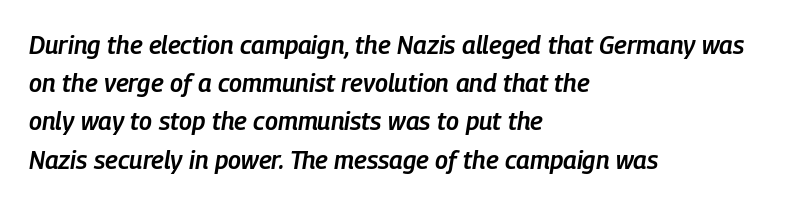
{"italic": "yes", "lean": "right", "slant_degrees": 9, "bold": "semi", "underline": "no", "align": "left", "line_spacing": "normal", "line_spacing_ratio": 1.53, "letter_spacing": "normal", "letter_spacing_em": 0.0, "glyph_px": 25}
